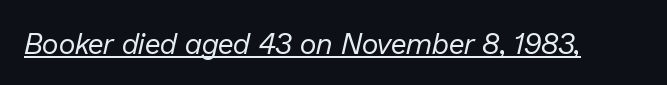
The image shows 29 px regular-weight type, italic (leaning right); set normal letter spacing, underlined; low stroke contrast and a medium x-height.
